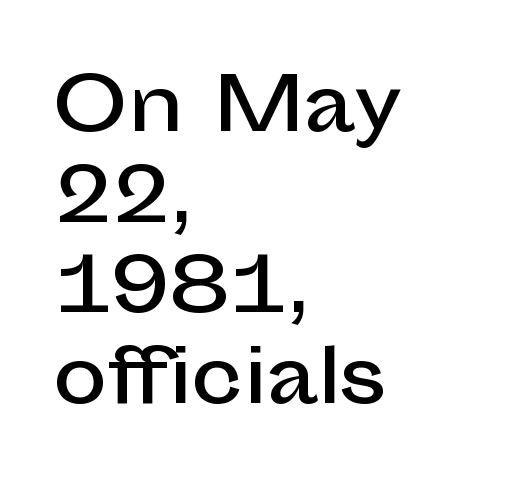
The image shows 73 px sans-serif type, upright; set left-aligned, line spacing 1.24x, normal letter spacing, not underlined; low stroke contrast and a medium x-height.
